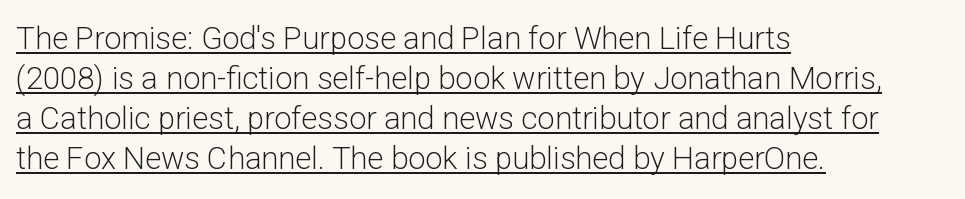
Q: Is the text bold? A: No.
Q: Is the text italic (slanted)? A: No, it is upright.
Q: Is the typeface a serif or a sans-serif typeface? A: Sans-serif.
Q: Is the text underlined? A: Yes.
Q: How is the paragraph aligned? A: Left-aligned.
Q: Is the spacing between letters normal or unusually wide? A: Normal.
Q: Is the spacing between lines tight, normal or loose? A: Normal.
Q: Width (condensed, normal, or wide)? A: Normal.
Q: Stroke contrast? A: Low.
Q: x-height? A: Medium.
Q: Monospaced? A: No.
